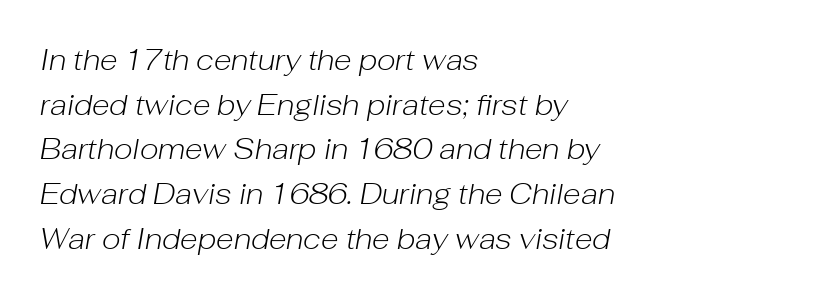
The image shows 29 px light type, italic (leaning right); set left-aligned, normal line spacing (1.54x), normal letter spacing, not underlined; low stroke contrast and a medium x-height.
